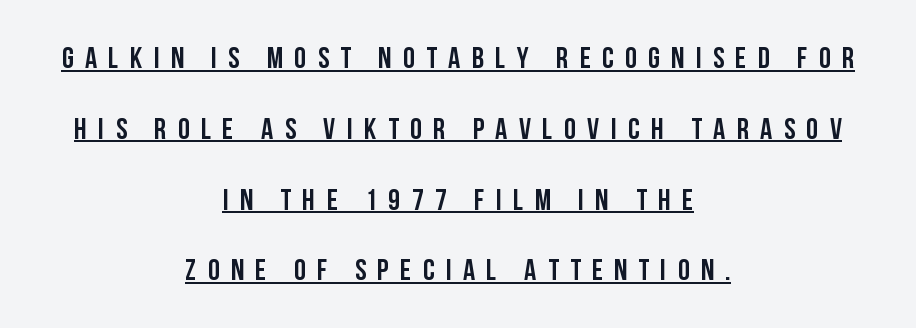
Letterform terminals end flat and unadorned throughout the passage. Italic? Not at all — the glyphs are vertical. The paragraph has two soft edges and a firm central axis. The letters advance in unequal steps, a hallmark of proportional type.
